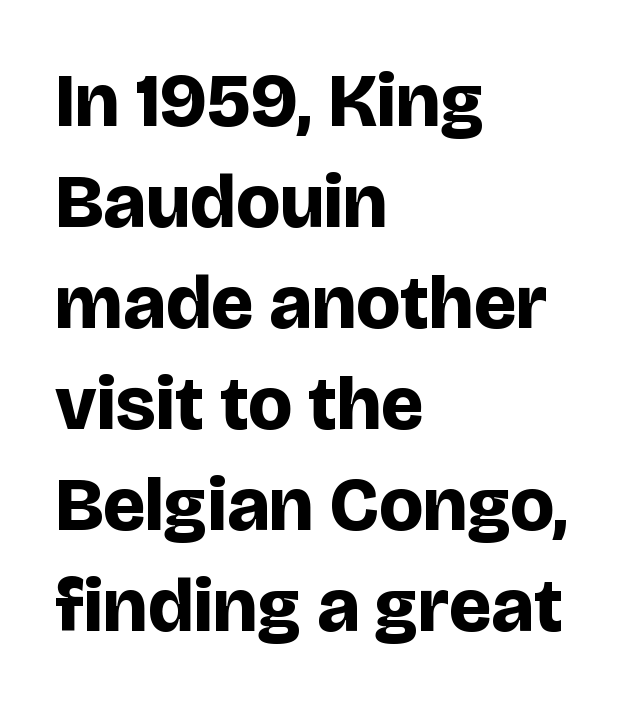
{"serif": "no", "italic": "no", "bold": "yes", "weight": "bold", "width": "normal", "stroke_contrast": "low", "x_height": "large", "monospaced": "no", "underline": "no", "align": "left", "line_spacing": "normal", "line_spacing_ratio": 1.33, "letter_spacing": "normal", "letter_spacing_em": 0.0, "glyph_px": 76}
